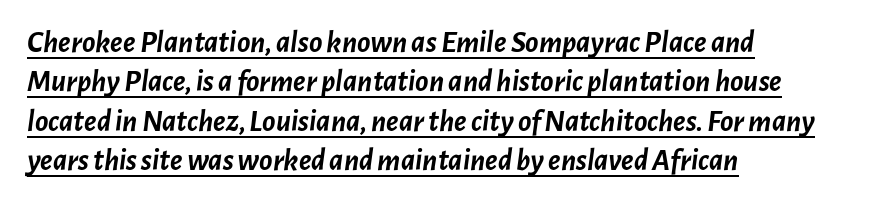
The image shows 31 px semibold type, italic (leaning right); set left-aligned, normal line spacing (1.27x), normal letter spacing, underlined; low stroke contrast and a medium x-height.
